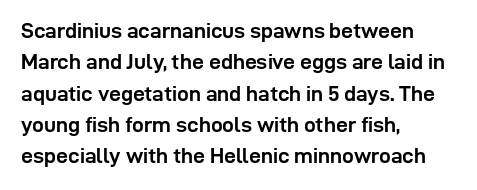
The image shows 21 px bold type, upright; set left-aligned, normal line spacing (1.49x), normal letter spacing, not underlined.
